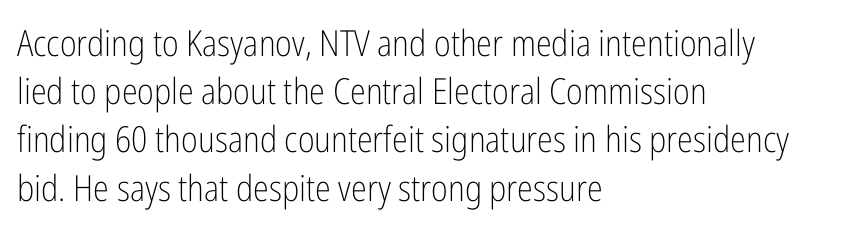
In terms of letterform style, serifs are entirely absent. Looks like regular typesetting: each glyph gets only the width it needs. Characters remain perfectly vertical along every line. Evenly set lines give the paragraph a standard silhouette.
